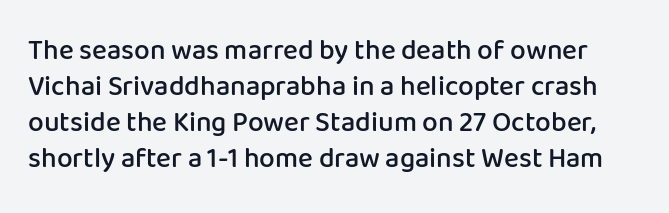
Anything drawn beneath the words? Only blank space. Look at the bottom of the vertical strokes: they stop flat, with no serifs. Unlike italic type, these characters show no tilt at all. Standard letterfit; no display-style spreading of the glyphs. A typesetter would call this leading conventional body-copy spacing.
